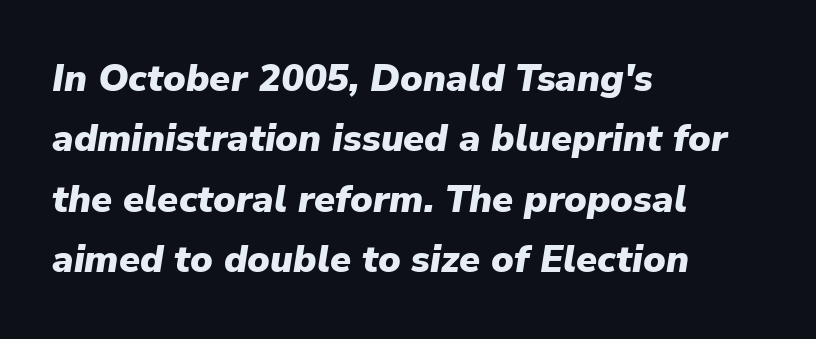
{"italic": "yes", "lean": "right", "slant_degrees": 9, "bold": "yes", "weight": "heavy", "width": "normal", "stroke_contrast": "low", "x_height": "medium", "monospaced": "no", "underline": "no", "align": "left", "line_spacing": "normal", "line_spacing_ratio": 1.59, "letter_spacing": "normal", "letter_spacing_em": 0.0, "glyph_px": 38}
